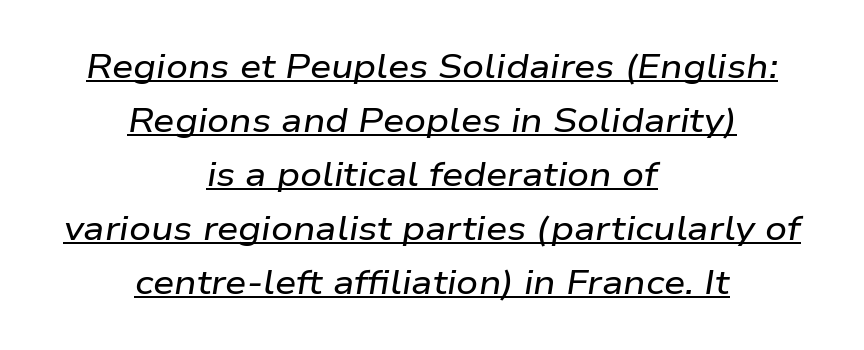
The image shows 34 px wide type, italic (leaning right); set centered, normal line spacing (1.59x), normal letter spacing, underlined; low stroke contrast and a medium x-height.
